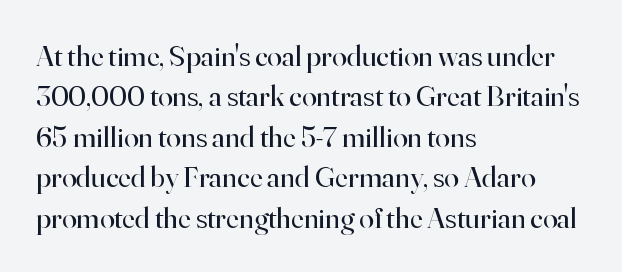
The image shows 30 px regular-weight serif type, upright; set left-aligned, normal line spacing (1.35x), normal letter spacing, not underlined; high stroke contrast and a small x-height.
